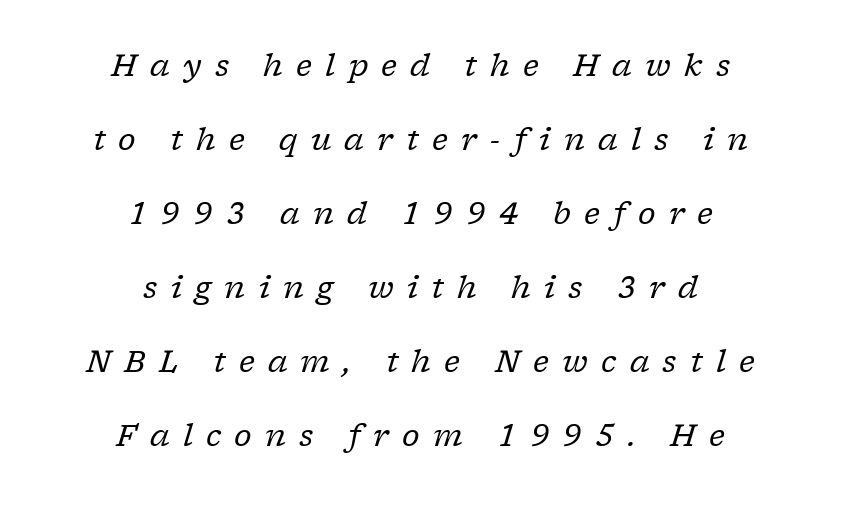
The letterforms sit at book weight or below. Every character sits at an angle, as italics do. The zone under the glyphs is completely vacant. In terms of letterspacing, this is a distinctly airy, spread setting. Each new line begins a long way beneath the previous one.
